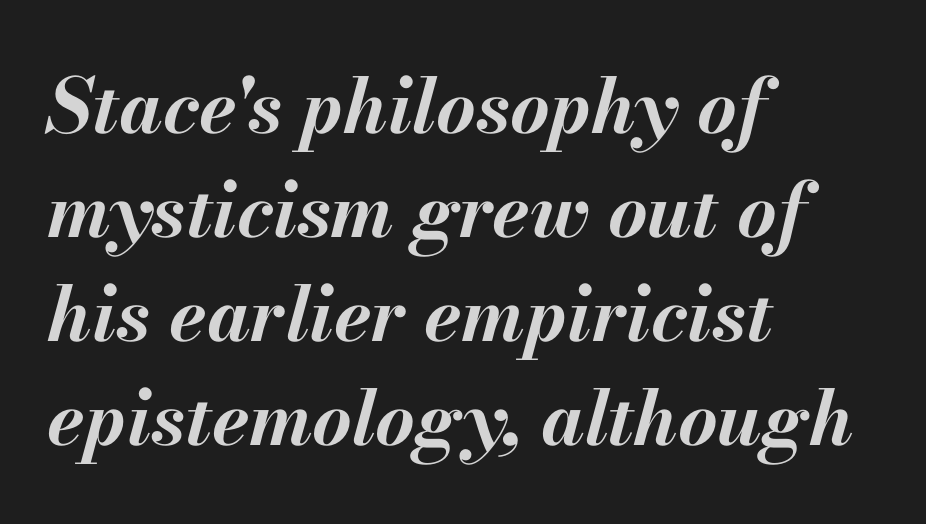
Q: Is the text bold? A: Yes.
Q: Is the text italic (slanted)? A: Yes, it leans right by about 13 degrees.
Q: Is the text underlined? A: No.
Q: How is the paragraph aligned? A: Left-aligned.
Q: Is the spacing between letters normal or unusually wide? A: Normal.
Q: Is the spacing between lines tight, normal or loose? A: Normal.
Q: Width (condensed, normal, or wide)? A: Normal.
Q: Stroke contrast? A: Medium.
Q: x-height? A: Small.
Q: Monospaced? A: No.
